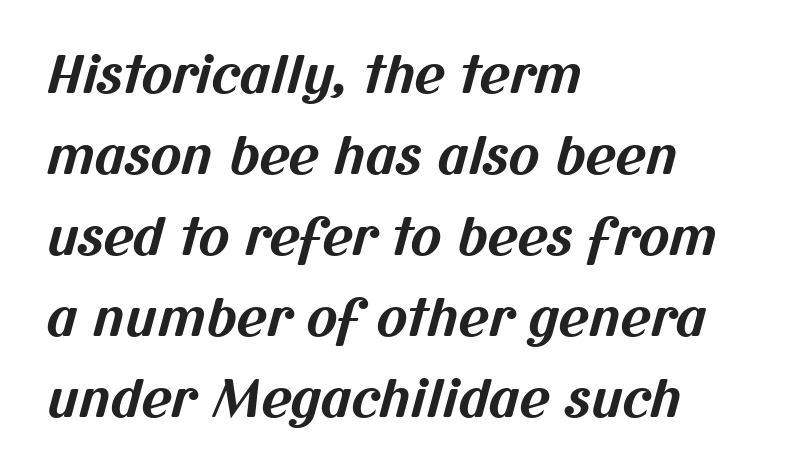
{"serif": "no", "bold": "yes", "weight": "bold", "width": "normal", "stroke_contrast": "medium", "x_height": "medium", "monospaced": "no", "underline": "no", "align": "left", "line_spacing": "normal", "line_spacing_ratio": 1.56, "letter_spacing": "normal", "letter_spacing_em": 0.0, "glyph_px": 52}
